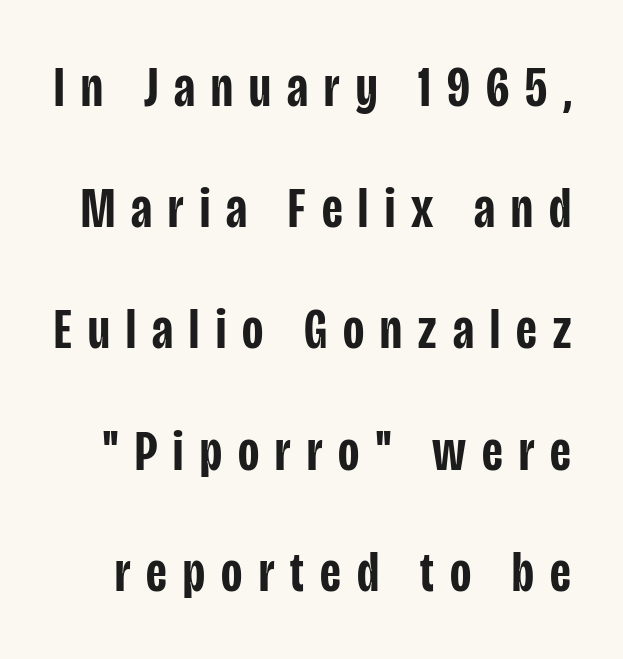
{"serif": "no", "italic": "no", "bold": "semi", "weight": "semibold", "width": "condensed", "stroke_contrast": "low", "x_height": "large", "monospaced": "no", "underline": "no", "line_spacing": "loose", "line_spacing_ratio": 2.09, "letter_spacing": "wide", "letter_spacing_em": 0.28, "glyph_px": 58}
